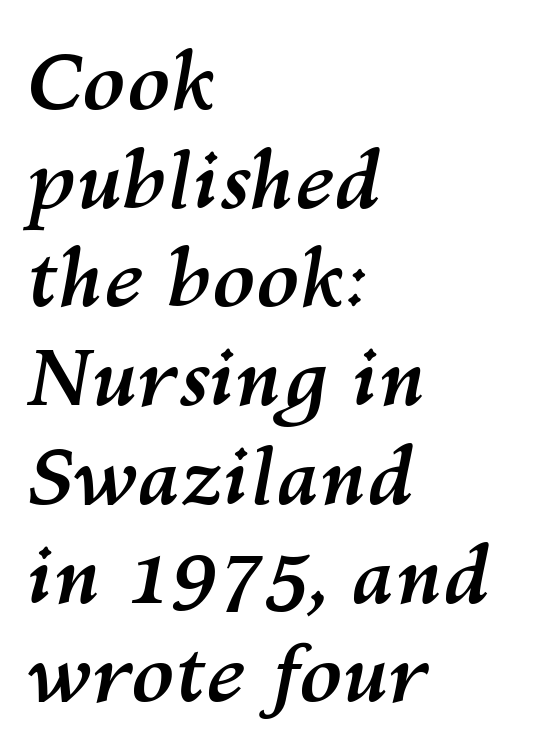
{"italic": "yes", "lean": "right", "slant_degrees": 10, "bold": "yes", "weight": "semibold", "width": "normal", "stroke_contrast": "medium", "x_height": "medium", "monospaced": "no", "underline": "no", "align": "left", "line_spacing": "normal", "line_spacing_ratio": 1.25, "letter_spacing": "normal", "letter_spacing_em": 0.0, "glyph_px": 79}
